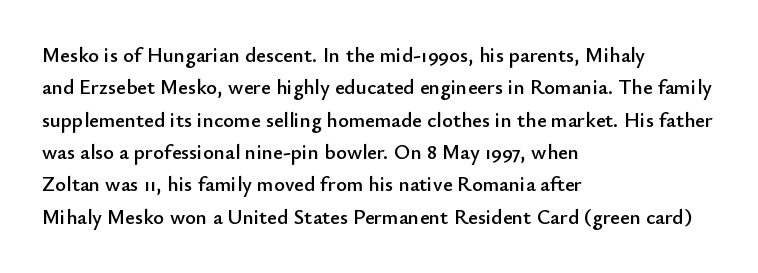
Glyph-to-glyph distance matches everyday printed text. Upright lettering throughout. Notice how descenders clear the ascenders below comfortably — that's standard leading. The strip under each line holds only bare page. Layout note: lines flush left.
